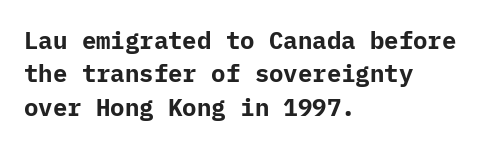
You can tell it's not italic because the verticals are truly vertical. Descender tails drop into unmarked territory. Baseline-to-baseline distance is the conventional proportion of letter height. Nobody touched the tracking dial on this one. Thick stems and heavy bowls — unmistakably bold. One-word summary of the alignment: left.
